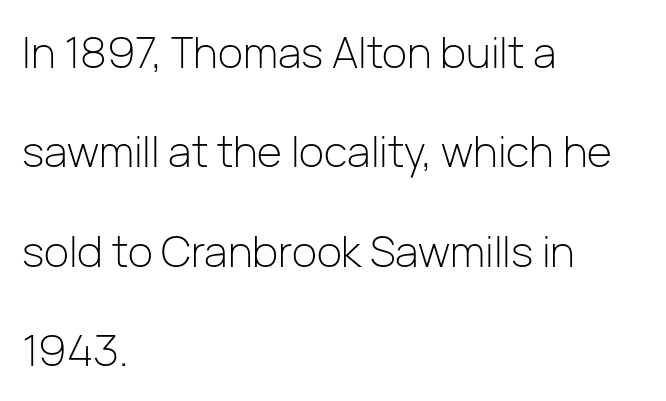
Q: Is the text bold? A: No.
Q: Is the text italic (slanted)? A: No, it is upright.
Q: Is the typeface a serif or a sans-serif typeface? A: Sans-serif.
Q: Is the text underlined? A: No.
Q: How is the paragraph aligned? A: Left-aligned.
Q: Is the spacing between letters normal or unusually wide? A: Normal.
Q: Is the spacing between lines tight, normal or loose? A: Loose.
Q: Width (condensed, normal, or wide)? A: Normal.
Q: Stroke contrast? A: Low.
Q: x-height? A: Medium.
Q: Monospaced? A: No.
